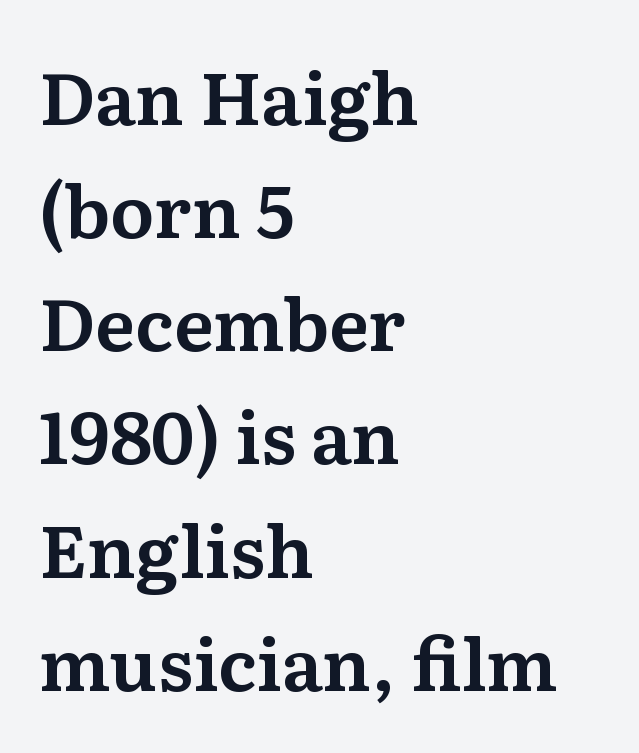
Ascenders rise straight up at ninety degrees. Unlike a clean sans, this face finishes its strokes with serifs. These lines keep a tight, regular rhythm from letter to letter. Only glyphs here, with clear space below each row. A typesetter would call this leading conventional body-copy spacing.
